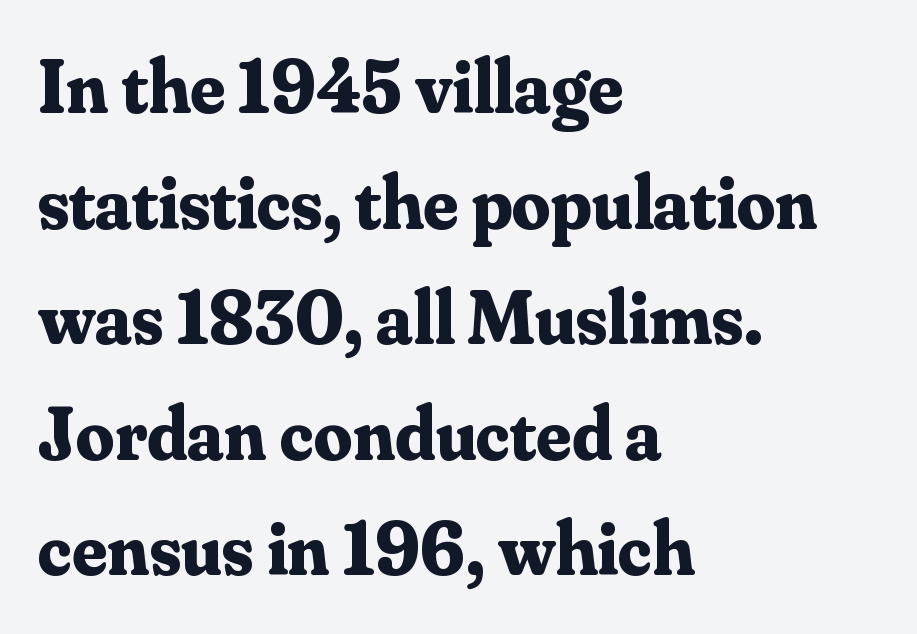
The image shows 76 px bold serif type, upright; set left-aligned, normal line spacing (1.52x), normal letter spacing, not underlined; medium stroke contrast and a small x-height.
